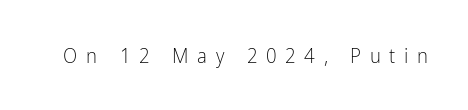
The image shows 21 px text type, upright; set unusually wide letter spacing (+0.41 em), not underlined.
